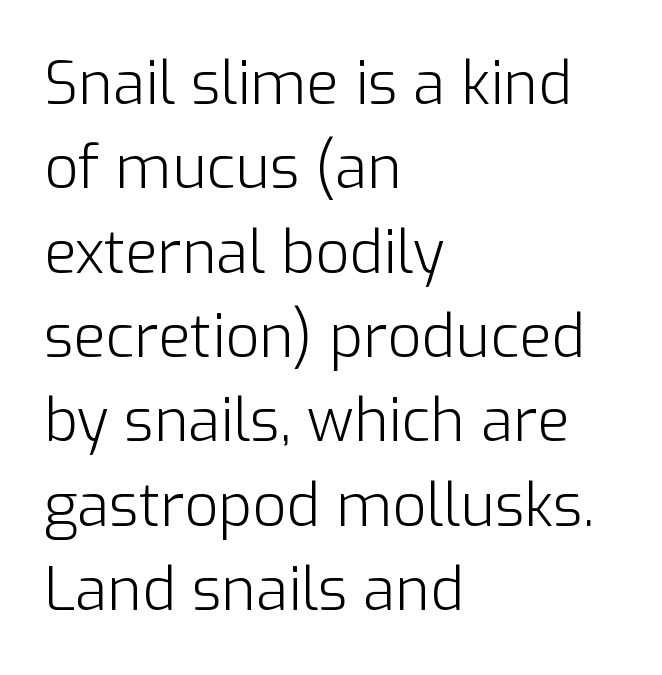
Q: Is the text bold? A: No.
Q: Is the text italic (slanted)? A: No, it is upright.
Q: Is the typeface a serif or a sans-serif typeface? A: Sans-serif.
Q: Is the text underlined? A: No.
Q: How is the paragraph aligned? A: Left-aligned.
Q: Is the spacing between letters normal or unusually wide? A: Normal.
Q: Is the spacing between lines tight, normal or loose? A: Normal.
Q: Width (condensed, normal, or wide)? A: Normal.
Q: Stroke contrast? A: Low.
Q: x-height? A: Medium.
Q: Monospaced? A: No.
